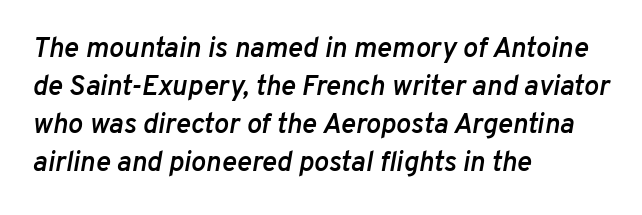
The rendering uses natural spacing where letterforms have individual widths. Line beginnings align vertically; line endings do not. This sample keeps an unexceptional amount of space between lines. Bold? Not quite — semibold, heavier than regular but stopping short. Quick note: italic. The gap between lines stays unmarked.
